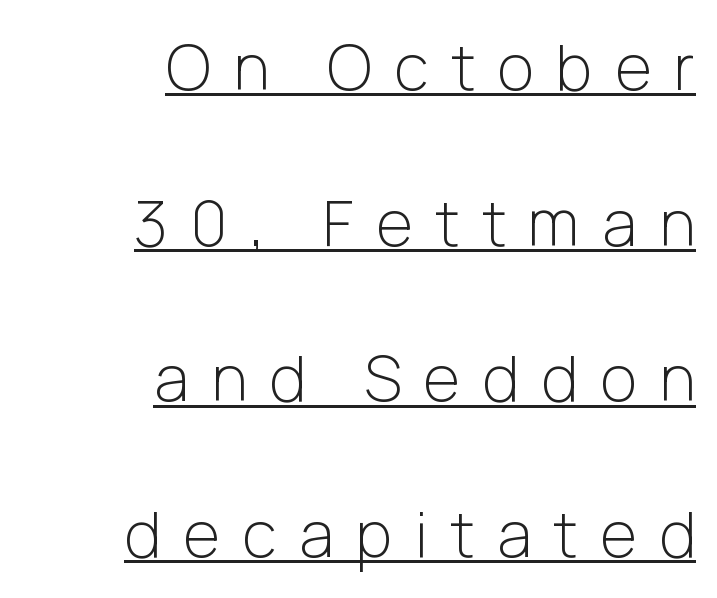
Heaviness? Minimal to ordinary, like unemphasized prose. What decoration does the sample have? An underline. The block of text is sparse from top to bottom, with ample space between rows. Horizontally, the lines are justified to the trailing edge only. No feet cap the strokes, marking this as sans-serif type. The rendering uses natural spacing where letterforms have individual widths.
